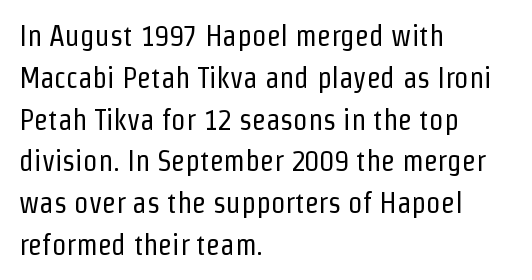
The image shows 29 px regular-weight, condensed sans-serif type, upright; set left-aligned, normal line spacing (1.44x), normal letter spacing, not underlined; low stroke contrast and a medium x-height.
